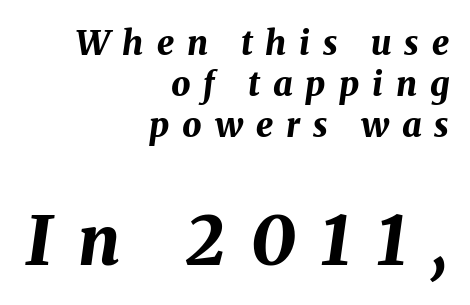
The image shows 68 px bold type, italic (leaning right); set right-aligned, line spacing 1.2x, unusually wide letter spacing (+0.38 em), not underlined; the second (bottom) block is 2.0x larger; medium stroke contrast and a medium x-height.
